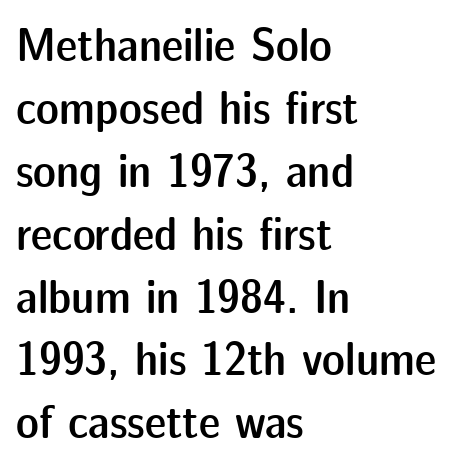
Q: Is the text bold? A: Semi-bold.
Q: Is the text italic (slanted)? A: No, it is upright.
Q: Is the typeface a serif or a sans-serif typeface? A: Sans-serif.
Q: Is the text underlined? A: No.
Q: How is the paragraph aligned? A: Left-aligned.
Q: Is the spacing between letters normal or unusually wide? A: Normal.
Q: Is the spacing between lines tight, normal or loose? A: Normal.
Q: Width (condensed, normal, or wide)? A: Normal.
Q: Stroke contrast? A: Low.
Q: x-height? A: Medium.
Q: Monospaced? A: No.
